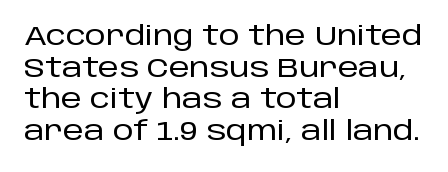
{"italic": "no", "underline": "no", "align": "left", "line_spacing_ratio": 1.22, "letter_spacing": "normal", "letter_spacing_em": 0.0, "glyph_px": 26}
